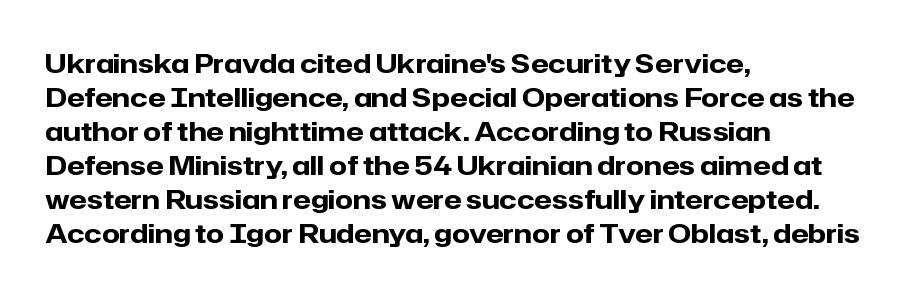
{"italic": "no", "bold": "yes", "underline": "no", "align": "left", "line_spacing": "normal", "line_spacing_ratio": 1.31, "letter_spacing": "normal", "letter_spacing_em": 0.0, "glyph_px": 26}
